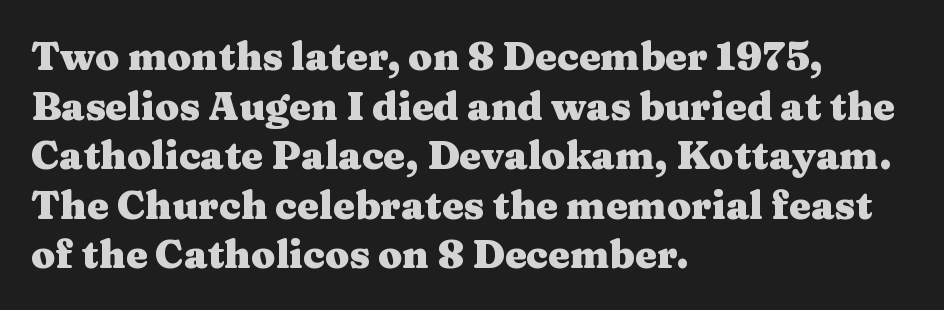
These lines keep a tight, regular rhythm from letter to letter. Italic: no, the glyphs are upright roman. Note the varied advance widths — an 'i' is clearly narrower than an 'm'. Heavy-handed strokes throughout: this text is bold.
